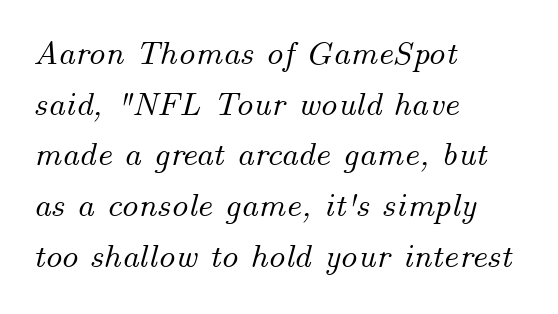
Q: Is the text italic (slanted)? A: Yes, it leans right by about 14 degrees.
Q: Is the text underlined? A: No.
Q: How is the paragraph aligned? A: Left-aligned.
Q: Is the spacing between letters normal or unusually wide? A: Normal.
Q: Is the spacing between lines tight, normal or loose? A: Normal.
Q: Width (condensed, normal, or wide)? A: Normal.
Q: Stroke contrast? A: Medium.
Q: x-height? A: Small.
Q: Monospaced? A: No.
